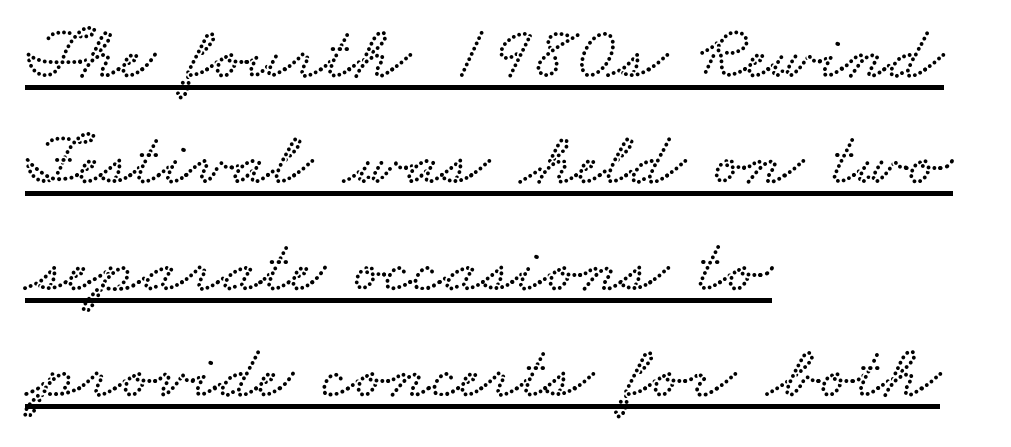
The image shows 76 px wide type; set left-aligned, normal line spacing (1.4x), normal letter spacing, underlined; low stroke contrast and a small x-height.
